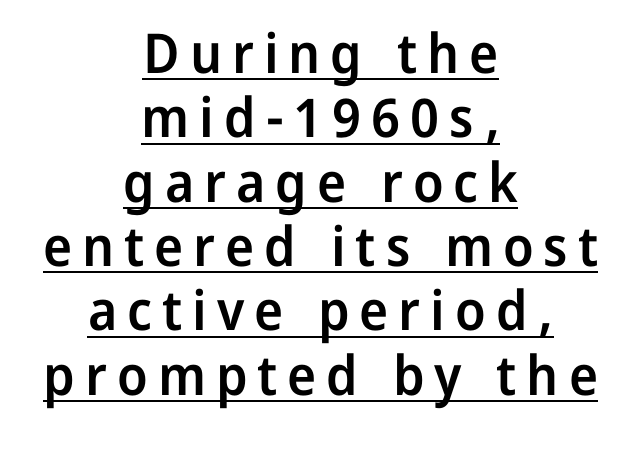
The image shows 55 px semibold sans-serif type, upright; set centered, line spacing 1.17x, underlined; low stroke contrast and a medium x-height.
